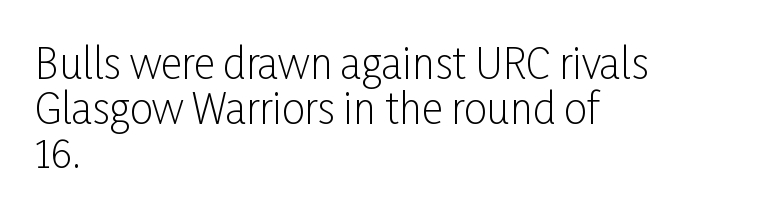
The image shows 41 px light, condensed sans-serif type, upright; set left-aligned, tight line spacing (1.09x), normal letter spacing, not underlined; low stroke contrast and a medium x-height.
